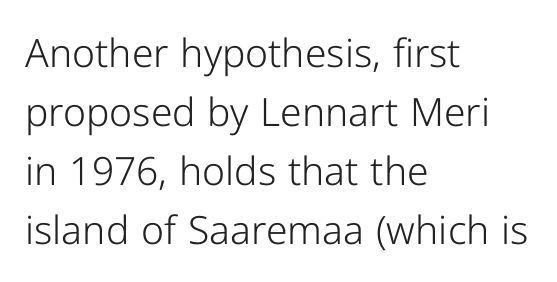
Does the copy run flush right? No — it runs flush left. Each row of text sits above clean, open space. Stems here are at most as thick as an everyday book face. Words appear dense and cohesive because spacing is normal.
